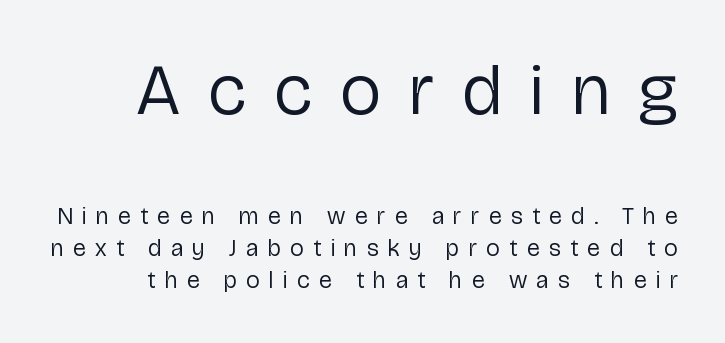
Lines of text with bare space underneath. The face used here appears at its bigger size in the upper chunk. Regular leading. This is sans-serif lettering, the kind often seen on screens and signage. These lines are rendered in a variable-pitch font.
